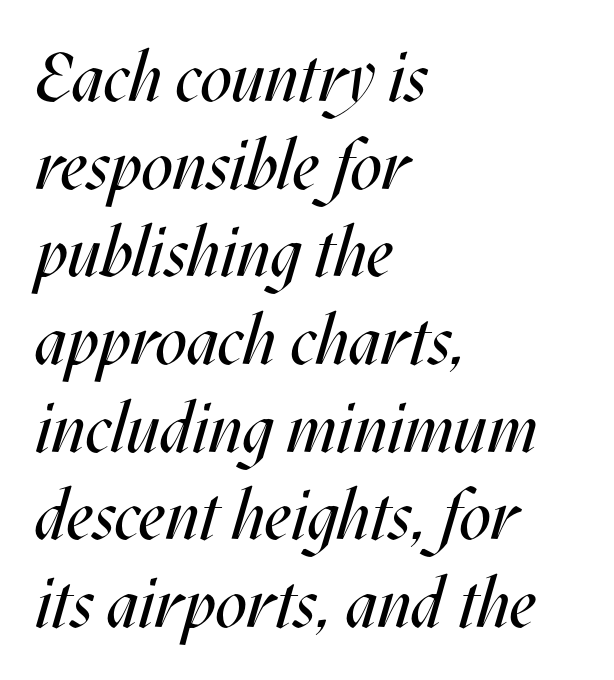
{"italic": "yes", "lean": "right", "slant_degrees": 17, "bold": "no", "weight": "regular", "width": "condensed", "stroke_contrast": "medium", "x_height": "large", "monospaced": "no", "underline": "no", "align": "left", "line_spacing": "normal", "line_spacing_ratio": 1.27, "letter_spacing": "normal", "letter_spacing_em": 0.0, "glyph_px": 69}
